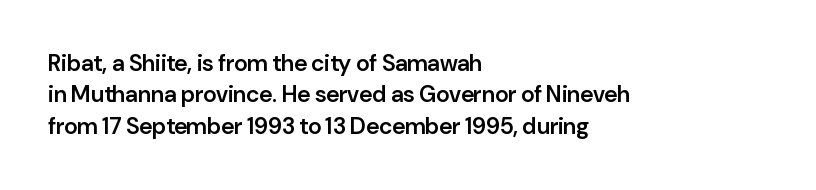
Q: Is the text bold? A: Semi-bold.
Q: Is the text italic (slanted)? A: No, it is upright.
Q: Is the text underlined? A: No.
Q: How is the paragraph aligned? A: Left-aligned.
Q: Is the spacing between letters normal or unusually wide? A: Normal.
Q: Is the spacing between lines tight, normal or loose? A: Normal.
